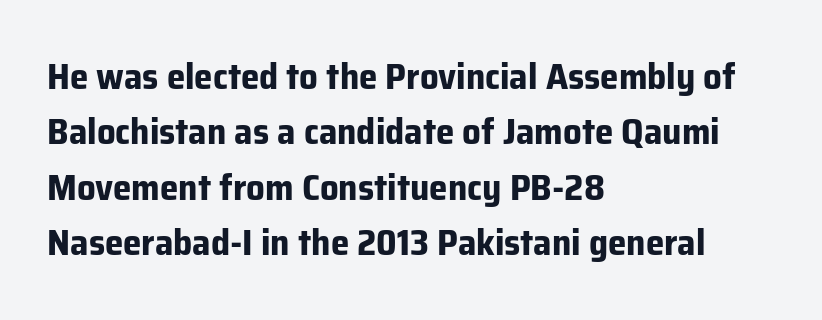
The type sits square on the baseline with zero lean. Here the designer chose a conventional face with non-uniform glyph widths. A student would call this left alignment; a typographer would say flush left, rag right. Each letter's strokes conclude bluntly, with no projecting serifs.
